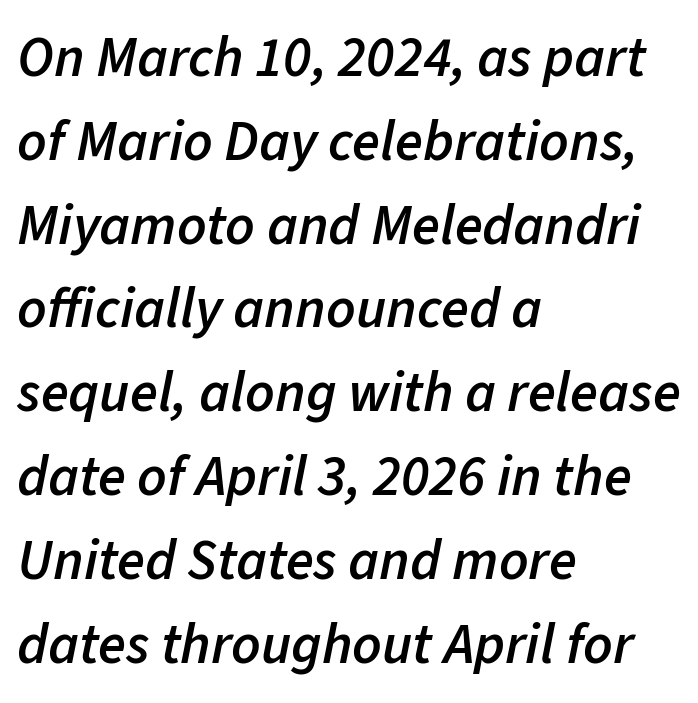
The image shows 57 px semibold type, italic (leaning right); set left-aligned, normal line spacing (1.47x), normal letter spacing, not underlined; low stroke contrast and a medium x-height.
